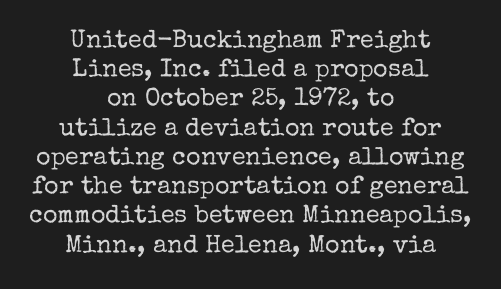
The image shows 25 px text type, upright; set centered, line spacing 1.17x, normal letter spacing, not underlined.
